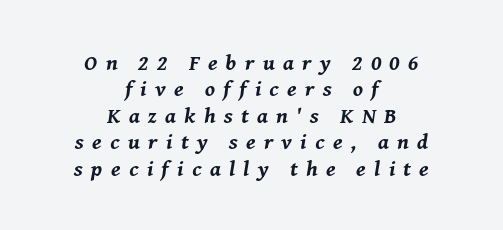
Q: Is the text bold? A: Yes.
Q: Is the text italic (slanted)? A: Yes, it leans right by about 8 degrees.
Q: Is the text underlined? A: No.
Q: How is the paragraph aligned? A: Centered.
Q: Is the spacing between letters normal or unusually wide? A: Unusually wide.
